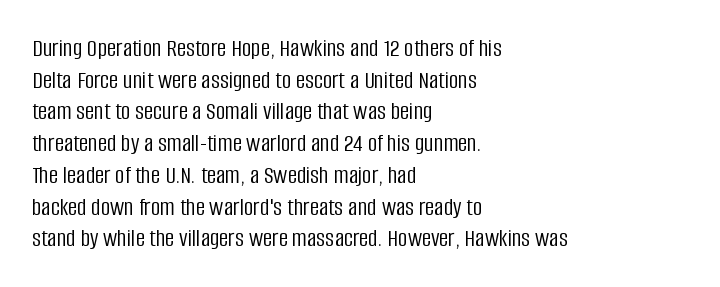
Q: Is the text bold? A: No.
Q: Is the text italic (slanted)? A: No, it is upright.
Q: Is the text underlined? A: No.
Q: How is the paragraph aligned? A: Left-aligned.
Q: Is the spacing between letters normal or unusually wide? A: Normal.
